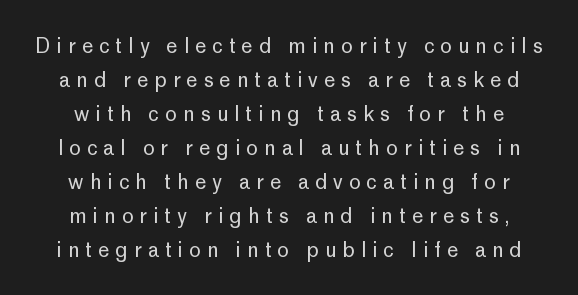
Does the leading feel generous? No, just average. Caption: face not bold, strokes unweighted. Designer's note — italics off, roman on. Check under the words: just untouched page. Each word looks stretched out because of the extra space between its letters.
